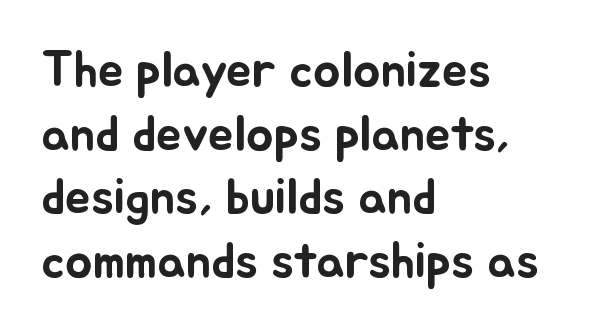
The space beneath each line is pristine and unruled. You could call the tracking neutral — neither tight nor loose. Each new line begins a customary step beneath the previous one. A typesetter would mark this as roman, not italic. Casual observation: everything's shoved over to the left. Each letter keeps its own natural width here, so spacing adapts to shape.
